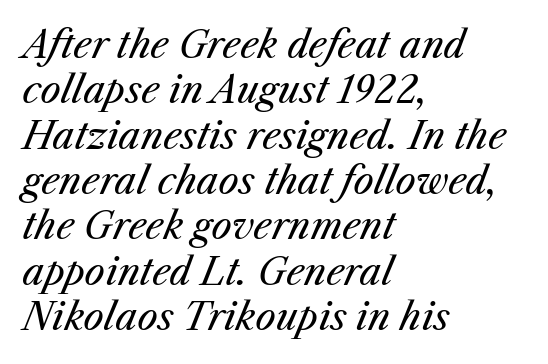
Standard letterfit; no display-style spreading of the glyphs. Vertical stems look standard width or narrower in stroke. A clean baseline with only descenders dipping below it. Proportional: the letters do not fall into vertical columns.
